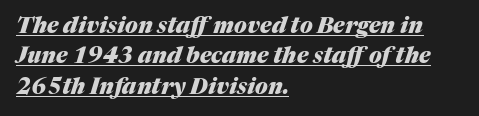
The image shows 22 px bold type, italic (leaning right); set left-aligned, normal line spacing (1.38x), normal letter spacing, underlined.
